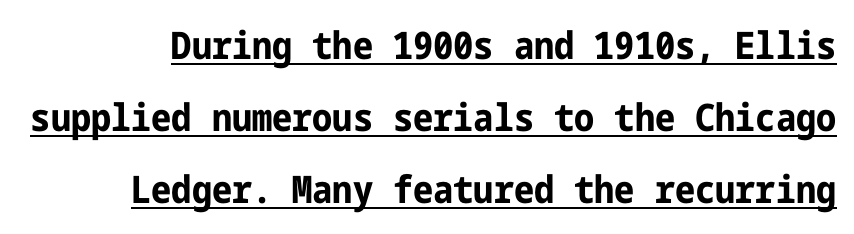
The face used here is a sans, in the tradition of grotesques and geometrics. Each new line begins a long way beneath the previous one. Check the space under the baseline: a stroke is drawn there. Honestly, the letter spacing is just normal — you wouldn't notice it. The rendering uses a bold face; every stroke is thick and dark. The type sits square on the baseline with zero lean.
